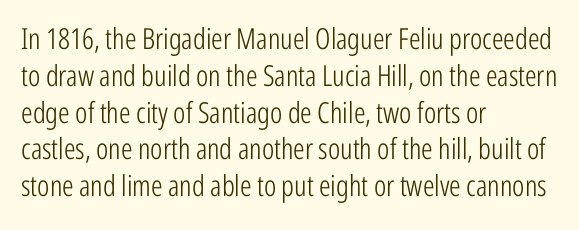
Q: Is the text bold? A: No.
Q: Is the text italic (slanted)? A: No, it is upright.
Q: Is the typeface a serif or a sans-serif typeface? A: Sans-serif.
Q: Is the text underlined? A: No.
Q: How is the paragraph aligned? A: Left-aligned.
Q: Is the spacing between letters normal or unusually wide? A: Normal.
Q: Is the spacing between lines tight, normal or loose? A: Normal.
Q: Width (condensed, normal, or wide)? A: Condensed.
Q: Stroke contrast? A: Low.
Q: x-height? A: Medium.
Q: Monospaced? A: No.
